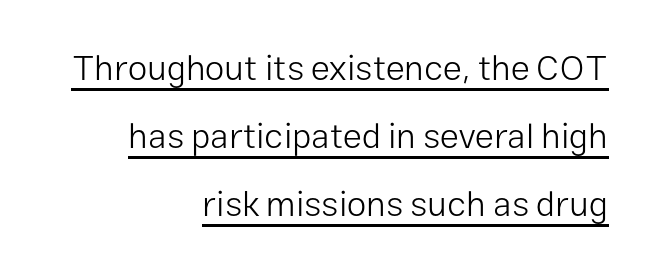
{"serif": "no", "italic": "no", "bold": "no", "weight": "light", "width": "normal", "stroke_contrast": "low", "x_height": "medium", "monospaced": "no", "underline": "yes", "align": "right", "line_spacing": "loose", "line_spacing_ratio": 1.94, "letter_spacing": "normal", "letter_spacing_em": 0.0, "glyph_px": 35}
